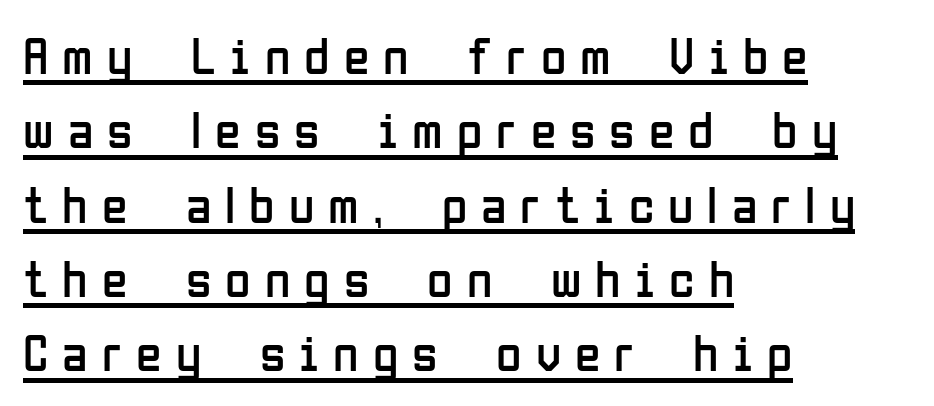
{"serif": "no", "italic": "no", "bold": "no", "weight": "regular", "width": "condensed", "stroke_contrast": "low", "x_height": "medium", "monospaced": "no", "underline": "yes", "align": "left", "line_spacing": "normal", "line_spacing_ratio": 1.43, "letter_spacing": "wide", "letter_spacing_em": 0.27, "glyph_px": 52}
